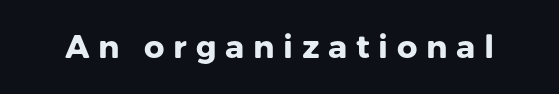
The image shows 32 px heavy sans-serif type, upright; set unusually wide letter spacing (+0.27 em), not underlined; low stroke contrast and a medium x-height.
